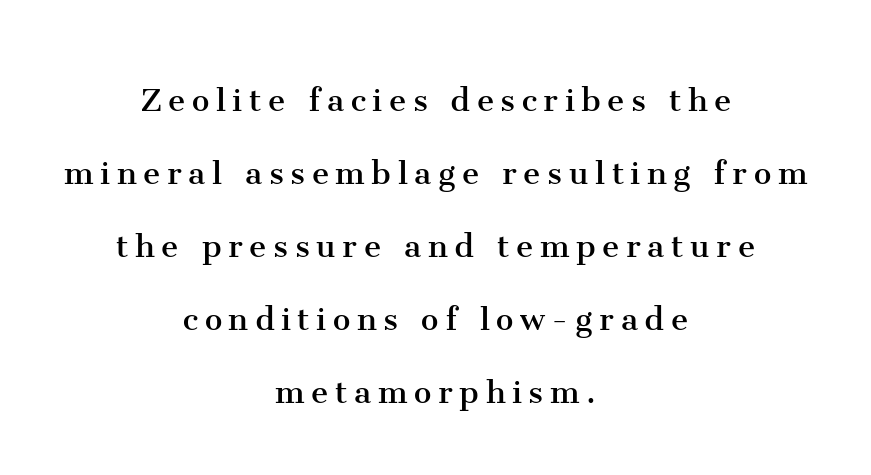
Notice how the stems are strictly vertical — no italics here. The string is rendered with underlining switched off. Do the characters align in a grid? No, the font is proportional. A student would call this center alignment; a typographer would say set centered.
